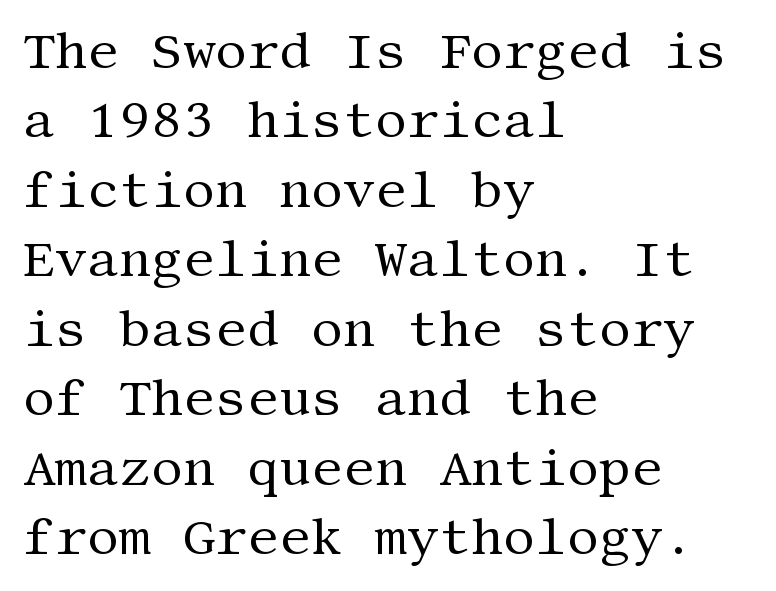
The image shows 50 px regular-weight serif type, upright; set left-aligned, normal line spacing (1.39x), normal letter spacing, not underlined; medium stroke contrast and a large x-height.
